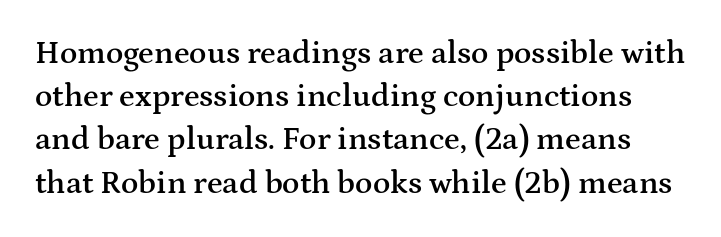
Character widths vary here, with narrow letters taking less room than wide ones. Anything drawn beneath the words? Only blank space. What kind of face is this? One with serifs. Summary of vertical rhythm: regular, with standard interline spacing.
